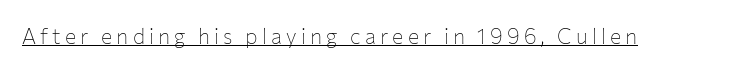
The image shows 21 px text type, upright; set unusually wide letter spacing (+0.2 em), underlined.
